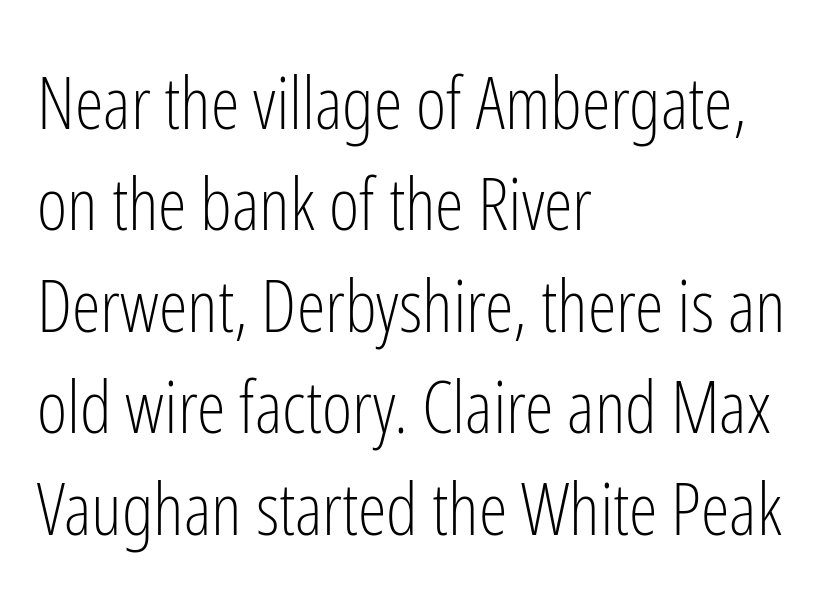
The image shows 73 px light, condensed sans-serif type, upright; set left-aligned, normal line spacing (1.39x), normal letter spacing, not underlined; low stroke contrast and a medium x-height.
